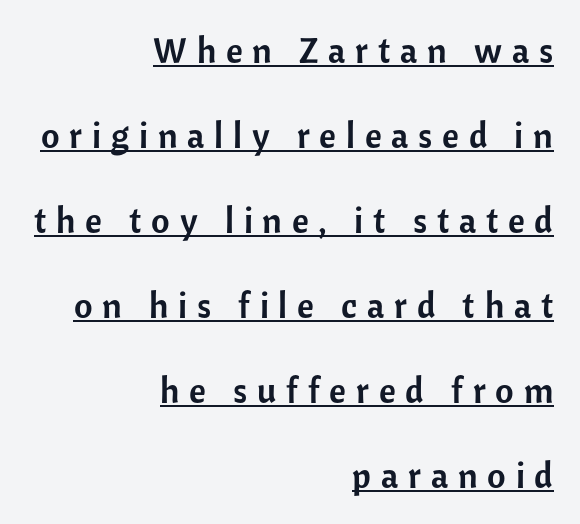
The image shows 36 px sans-serif type, upright; set right-aligned, loose line spacing (2.36x), unusually wide letter spacing (+0.27 em), underlined; low stroke contrast and a medium x-height.
